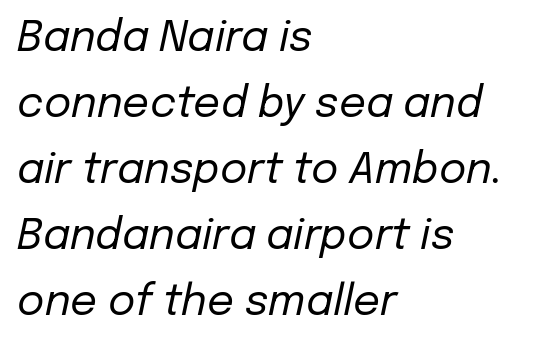
{"italic": "yes", "lean": "right", "slant_degrees": 12, "bold": "no", "weight": "regular", "width": "normal", "stroke_contrast": "low", "x_height": "medium", "monospaced": "no", "underline": "no", "align": "left", "line_spacing": "normal", "line_spacing_ratio": 1.57, "letter_spacing": "normal", "letter_spacing_em": 0.0, "glyph_px": 42}
